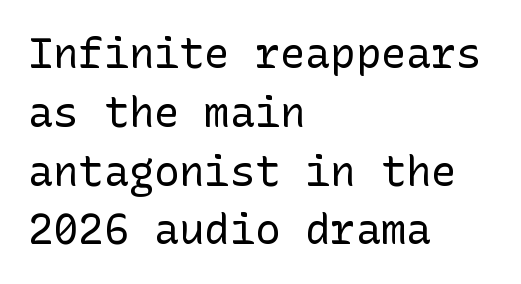
The letters carry no serifs — their stems end cleanly without finishing strokes. Summary of vertical rhythm: regular, with standard interline spacing. Words appear dense and cohesive because spacing is normal. Notice how the passage keeps a crisp vertical edge on the left only. Underlining? Definitely not there.
